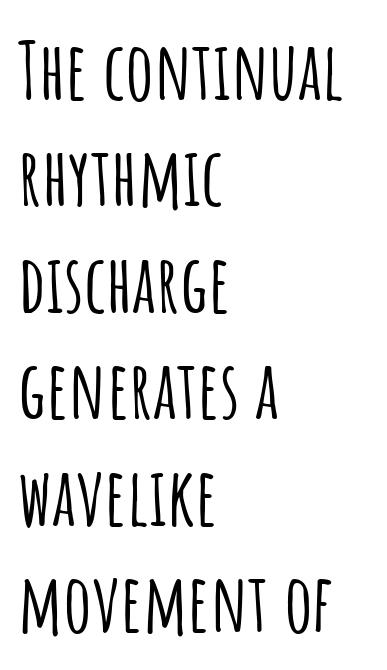
Q: Is the text italic (slanted)? A: No, it is upright.
Q: Is the typeface a serif or a sans-serif typeface? A: Sans-serif.
Q: Is the text underlined? A: No.
Q: How is the paragraph aligned? A: Left-aligned.
Q: Is the spacing between letters normal or unusually wide? A: Normal.
Q: Is the spacing between lines tight, normal or loose? A: Normal.
Q: Width (condensed, normal, or wide)? A: Condensed.
Q: Stroke contrast? A: Low.
Q: x-height? A: Large.
Q: Monospaced? A: No.
